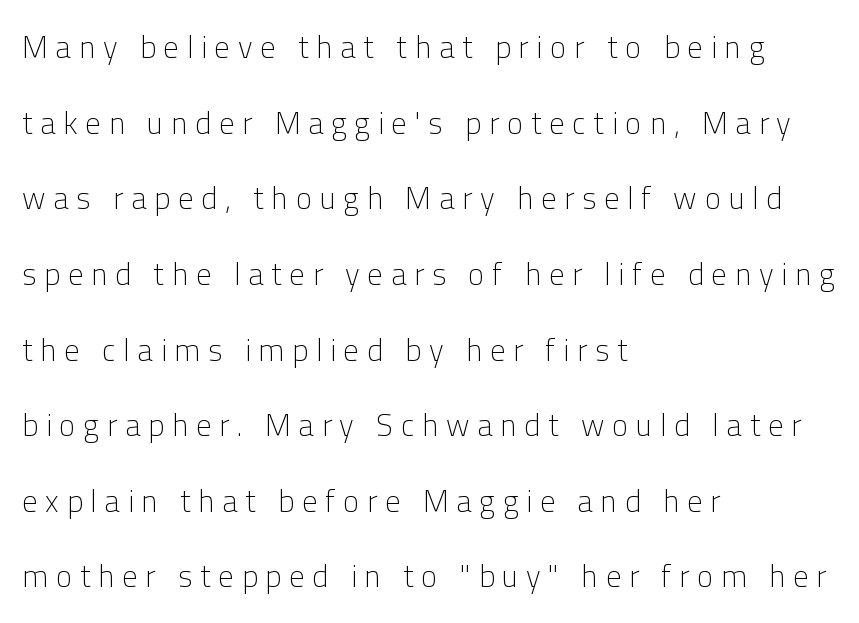
Tracking here is generous; glyphs stand well apart from one another. The rendering shows plain stroke endings on the letterforms — a sans-serif design. Leftover space on each line is placed entirely after the last word. Widely set lines give the paragraph a tall, airy silhouette.
